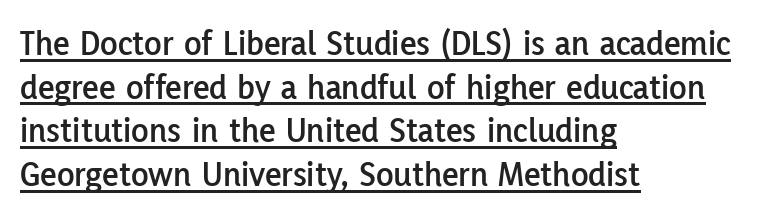
The image shows 36 px sans-serif type, upright; set left-aligned, line spacing 1.21x, normal letter spacing, underlined; low stroke contrast and a medium x-height.
